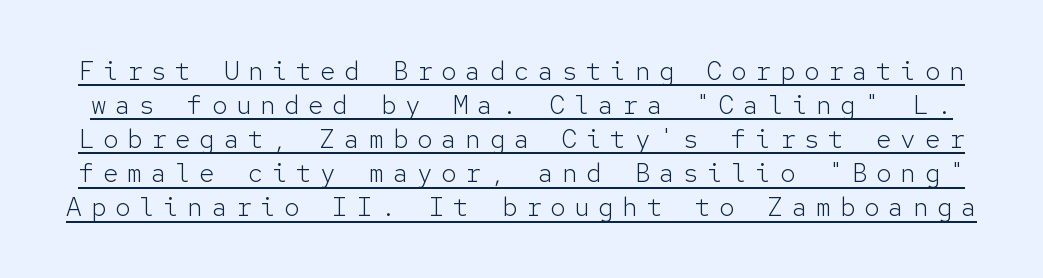
Bold? No — there's no thickening of the strokes. This sample uses expanded letter spacing, leaving extra air between glyphs. Decoration check: the copy is underlined. Line spacing here is normal. Ordinary non-slanted type is in use.
